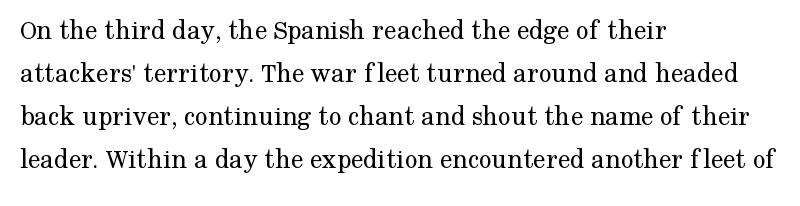
{"serif": "yes", "italic": "no", "bold": "no", "weight": "regular", "width": "normal", "stroke_contrast": "medium", "x_height": "medium", "monospaced": "no", "underline": "no", "align": "left", "line_spacing": "normal", "line_spacing_ratio": 1.54, "letter_spacing": "normal", "letter_spacing_em": 0.0, "glyph_px": 28}
